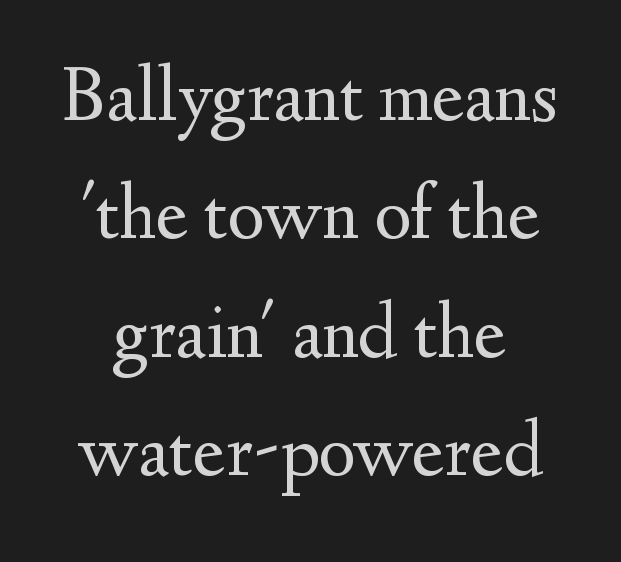
Q: Is the text bold? A: No.
Q: Is the text italic (slanted)? A: No, it is upright.
Q: Is the typeface a serif or a sans-serif typeface? A: Serif.
Q: Is the text underlined? A: No.
Q: Is the spacing between letters normal or unusually wide? A: Normal.
Q: Is the spacing between lines tight, normal or loose? A: Normal.
Q: Width (condensed, normal, or wide)? A: Normal.
Q: Stroke contrast? A: Medium.
Q: x-height? A: Small.
Q: Monospaced? A: No.
